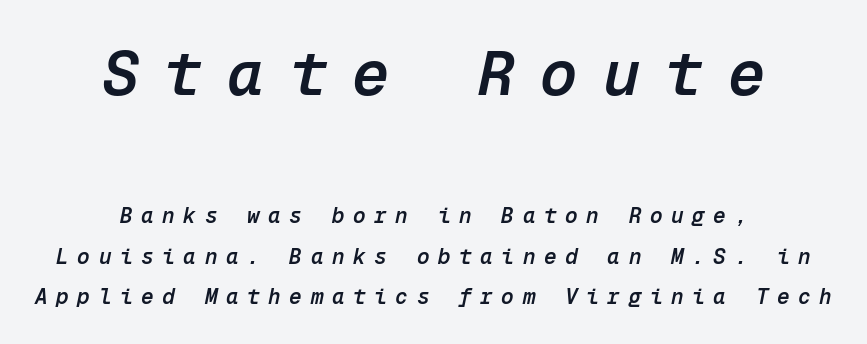
Q: Is the text bold? A: Semi-bold.
Q: Is the text italic (slanted)? A: Yes, it leans right by about 12 degrees.
Q: Is the text underlined? A: No.
Q: How is the paragraph aligned? A: Centered.
Q: Is the spacing between letters normal or unusually wide? A: Unusually wide.
Q: Is the spacing between lines tight, normal or loose? A: Loose.
Q: Which block of text is set in a larger size, the first (top) or the second (bottom)? A: The first (top) one.
Q: Width (condensed, normal, or wide)? A: Normal.
Q: Stroke contrast? A: Low.
Q: x-height? A: Medium.
Q: Monospaced? A: Yes.
